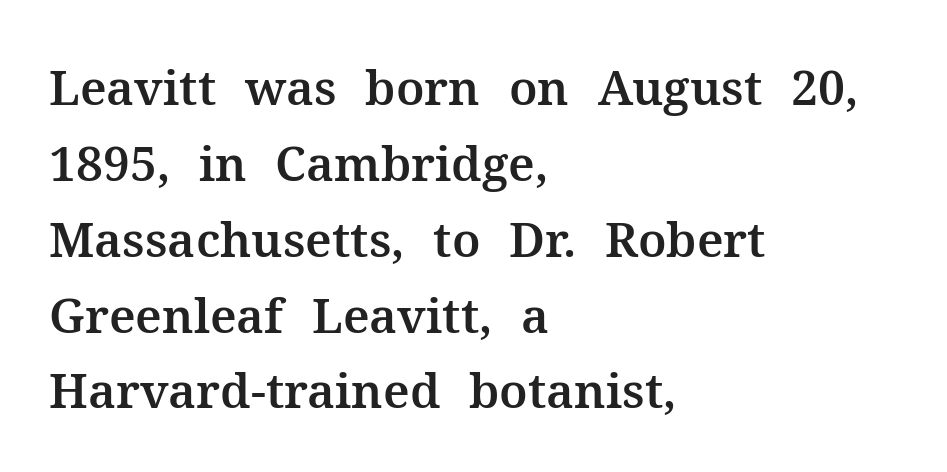
Q: Is the text italic (slanted)? A: No, it is upright.
Q: Is the typeface a serif or a sans-serif typeface? A: Serif.
Q: Is the text underlined? A: No.
Q: How is the paragraph aligned? A: Left-aligned.
Q: Is the spacing between letters normal or unusually wide? A: Normal.
Q: Is the spacing between lines tight, normal or loose? A: Normal.
Q: Width (condensed, normal, or wide)? A: Normal.
Q: Stroke contrast? A: Medium.
Q: x-height? A: Medium.
Q: Monospaced? A: No.
